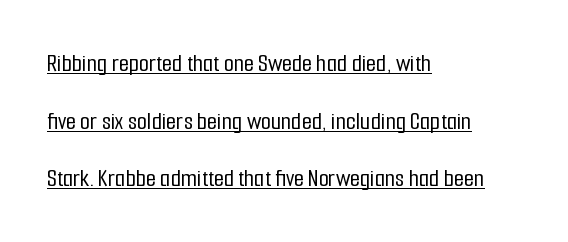
{"italic": "no", "underline": "yes", "align": "left", "line_spacing": "loose", "line_spacing_ratio": 2.22, "letter_spacing": "normal", "letter_spacing_em": 0.0, "glyph_px": 26}
